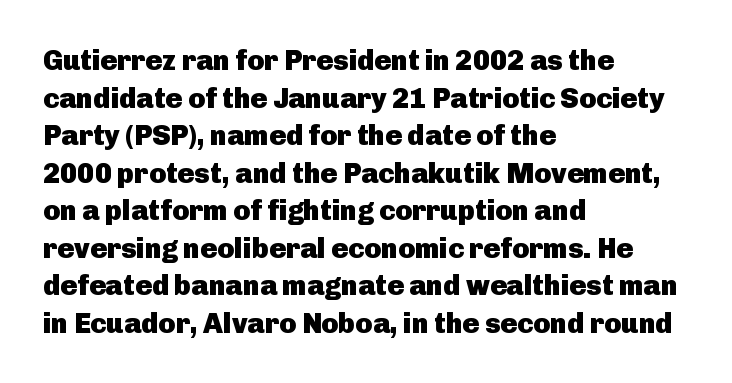
Q: Is the text bold? A: Yes.
Q: Is the text italic (slanted)? A: No, it is upright.
Q: Is the typeface a serif or a sans-serif typeface? A: Sans-serif.
Q: Is the text underlined? A: No.
Q: How is the paragraph aligned? A: Left-aligned.
Q: Is the spacing between letters normal or unusually wide? A: Normal.
Q: Is the spacing between lines tight, normal or loose? A: Normal.
Q: Width (condensed, normal, or wide)? A: Normal.
Q: Stroke contrast? A: Low.
Q: x-height? A: Medium.
Q: Monospaced? A: No.
